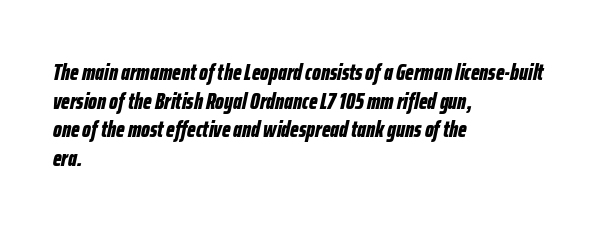
{"italic": "yes", "lean": "right", "slant_degrees": 12, "bold": "yes", "underline": "no", "align": "left", "line_spacing_ratio": 1.24, "letter_spacing": "normal", "letter_spacing_em": 0.0, "glyph_px": 23}
